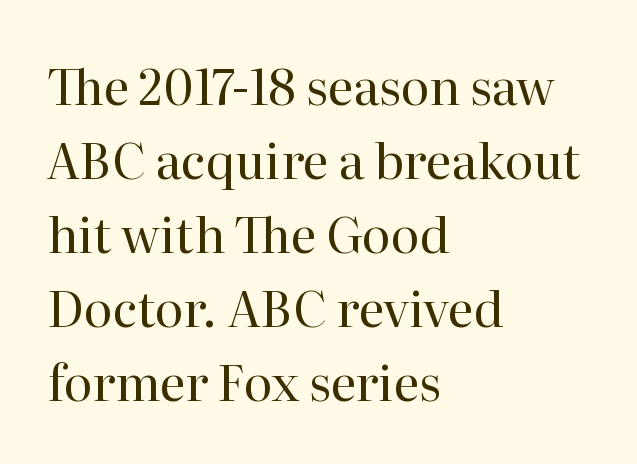
{"serif": "yes", "italic": "no", "bold": "no", "weight": "regular", "width": "normal", "stroke_contrast": "high", "x_height": "medium", "monospaced": "no", "underline": "no", "align": "left", "line_spacing": "normal", "line_spacing_ratio": 1.51, "letter_spacing": "normal", "letter_spacing_em": 0.0, "glyph_px": 49}
